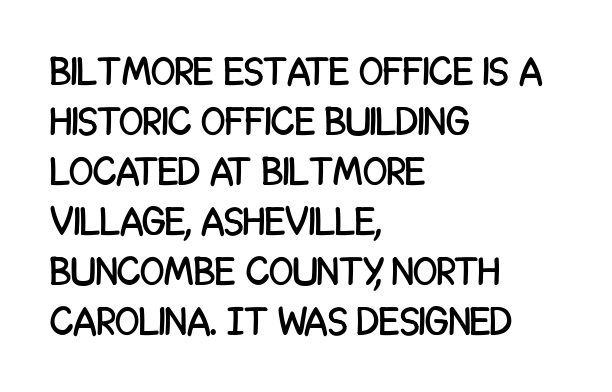
Q: Is the text italic (slanted)? A: No, it is upright.
Q: Is the typeface a serif or a sans-serif typeface? A: Sans-serif.
Q: Is the text underlined? A: No.
Q: How is the paragraph aligned? A: Left-aligned.
Q: Is the spacing between letters normal or unusually wide? A: Normal.
Q: Is the spacing between lines tight, normal or loose? A: Normal.
Q: Width (condensed, normal, or wide)? A: Condensed.
Q: Stroke contrast? A: Low.
Q: x-height? A: Large.
Q: Monospaced? A: No.
